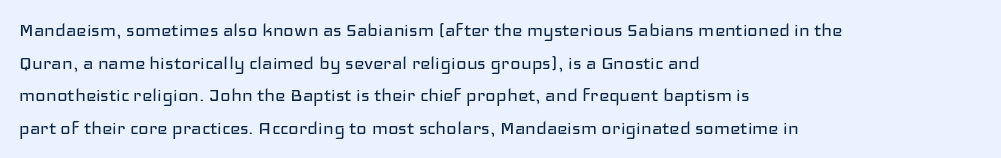
Rows of type keep a routine distance in the vertical direction. The space beneath each line is pristine and unruled. Which margin do the lines hug? The left one — the right edge is uneven. The letterforms sit shoulder to shoulder at normal distance.
